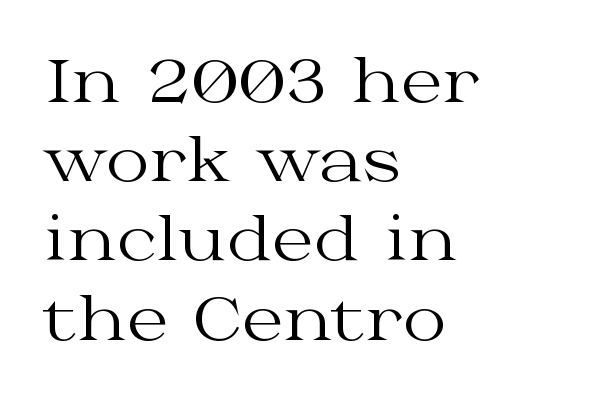
Style check: upright. Here the designer chose a conventional face with non-uniform glyph widths. Honestly, the letter spacing is just normal — you wouldn't notice it. Short and long lines alike share a common starting point at left. Whoever set this chose a conventional vertical rhythm.
